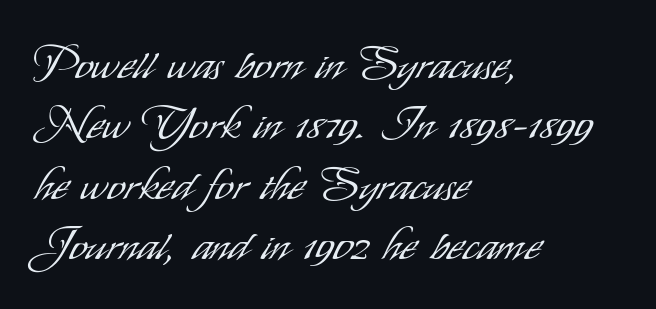
{"serif": "no", "bold": "no", "weight": "light", "width": "condensed", "stroke_contrast": "low", "x_height": "small", "monospaced": "no", "underline": "no", "align": "left", "line_spacing": "normal", "line_spacing_ratio": 1.34, "letter_spacing": "normal", "letter_spacing_em": 0.0, "glyph_px": 45}
